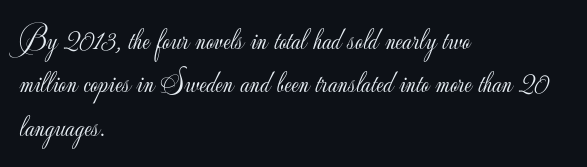
{"serif": "no", "bold": "no", "weight": "light", "width": "normal", "stroke_contrast": "low", "x_height": "small", "monospaced": "no", "underline": "no", "align": "left", "line_spacing": "normal", "line_spacing_ratio": 1.45, "letter_spacing": "normal", "letter_spacing_em": 0.0, "glyph_px": 30}
